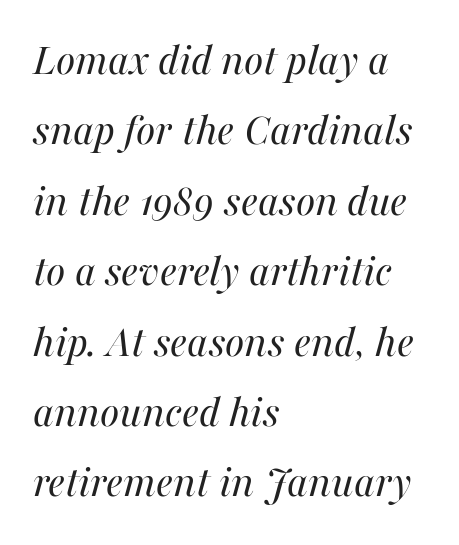
{"italic": "yes", "lean": "right", "slant_degrees": 16, "bold": "no", "weight": "regular", "width": "normal", "stroke_contrast": "medium", "x_height": "medium", "monospaced": "no", "underline": "no", "align": "left", "line_spacing": "normal", "line_spacing_ratio": 1.53, "letter_spacing": "normal", "letter_spacing_em": 0.0, "glyph_px": 46}
